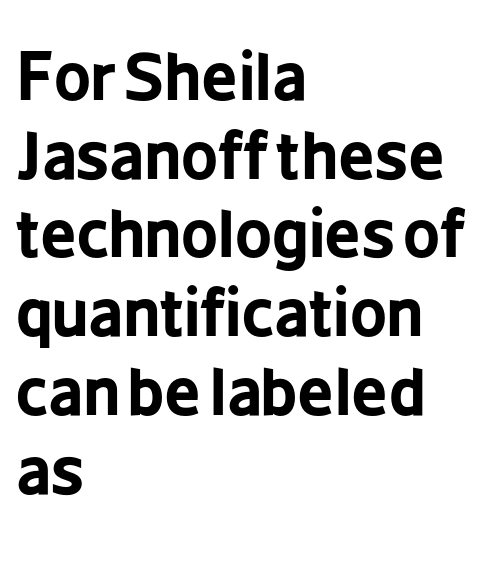
The image shows 64 px bold, condensed sans-serif type, upright; set left-aligned, line spacing 1.23x, normal letter spacing, not underlined; low stroke contrast and a medium x-height.
